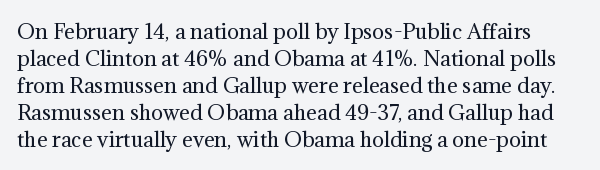
{"italic": "no", "bold": "no", "underline": "no", "line_spacing": "normal", "line_spacing_ratio": 1.35, "letter_spacing": "normal", "letter_spacing_em": 0.0, "glyph_px": 20}
